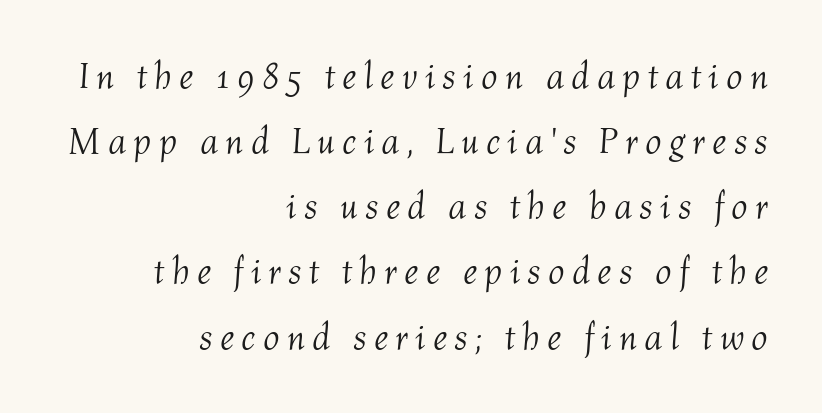
{"italic": "yes", "lean": "right", "slant_degrees": 4, "bold": "no", "weight": "light", "width": "normal", "stroke_contrast": "medium", "x_height": "medium", "monospaced": "no", "underline": "no", "align": "right", "line_spacing_ratio": 1.81, "letter_spacing": "wide", "letter_spacing_em": 0.2, "glyph_px": 36}
